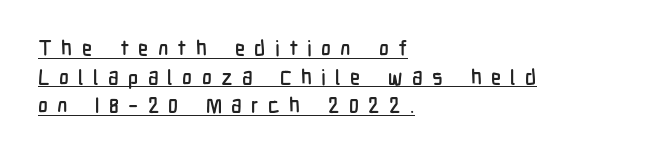
Is there much room between lines? A standard amount, neither cramped nor airy. This rendering uses left alignment, leaving the right contour irregular. A typesetter would mark this as roman, not italic. Students, note that the glyphs here are deliberately spaced far apart. The rendered words wear a rule along their underside.
